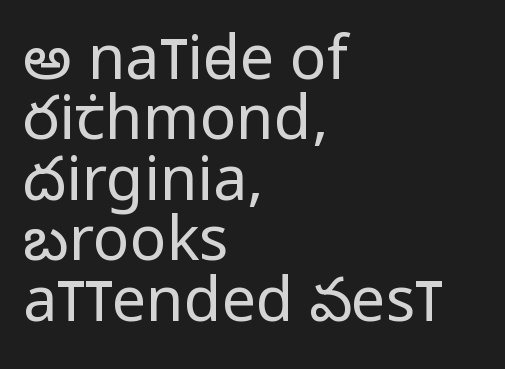
Q: Is the text bold? A: No.
Q: Is the text italic (slanted)? A: No, it is upright.
Q: Is the typeface a serif or a sans-serif typeface? A: Sans-serif.
Q: Is the text underlined? A: No.
Q: How is the paragraph aligned? A: Left-aligned.
Q: Is the spacing between letters normal or unusually wide? A: Normal.
Q: Is the spacing between lines tight, normal or loose? A: Tight.
Q: Width (condensed, normal, or wide)? A: Condensed.
Q: Stroke contrast? A: Low.
Q: x-height? A: Large.
Q: Monospaced? A: No.
